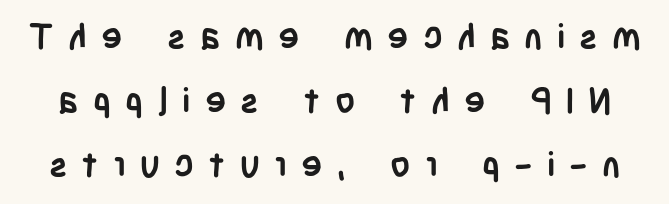
The image shows 35 px semibold, condensed sans-serif type, upright; set line spacing 1.83x, unusually wide letter spacing (+0.41 em), not underlined; low stroke contrast and a large x-height.
